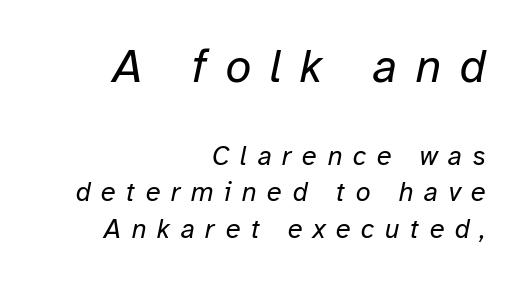
In CSS terms this would be text-align: right. The typeface has the unassuming heft of standard copy or less. Size contrast runs from large at the top to small at the bottom. Leading: standard. When letters slant like this, we call the style italic.
